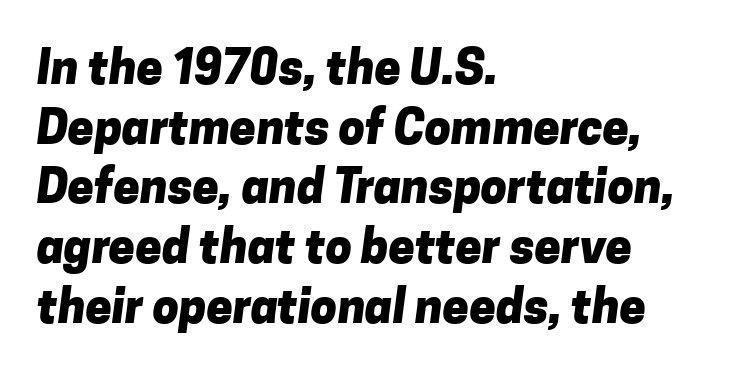
The image shows 47 px heavy sans-serif type; set left-aligned, normal line spacing (1.27x), normal letter spacing, not underlined; low stroke contrast and a medium x-height.
